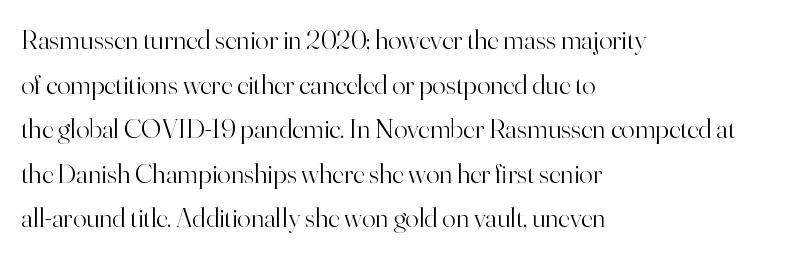
Italic: no, the glyphs are upright roman. Each line starts at the same left margin while the right side varies. Compared with a typical body face, this is equally light or lighter still. Proportional: the letters do not fall into vertical columns. A typesetter would label this face a serif.
